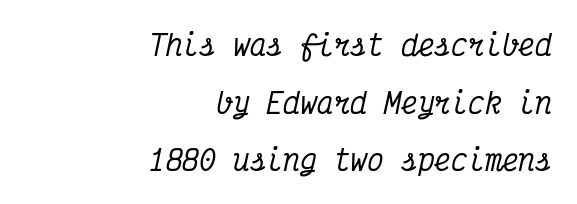
Every character sits at an angle, as italics do. You could count columns in this text — the font is strictly monospaced. The lines in this sample share a right terminus and differ only in where they begin. What kind of face is this? One with serifs.
